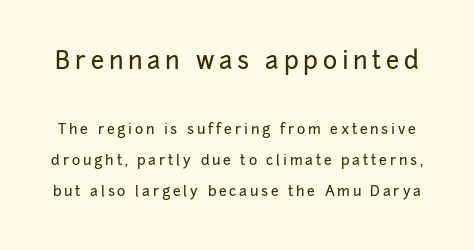
{"italic": "no", "underline": "no", "line_spacing": "loose", "line_spacing_ratio": 2.23, "letter_spacing": "wide", "letter_spacing_em": 0.2, "larger_block": "first", "size_ratio": 1.71, "glyph_px": 24}
